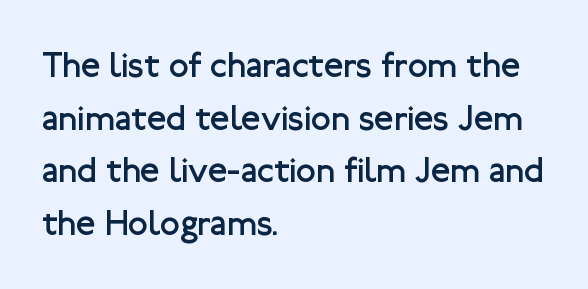
The image shows 36 px regular-weight sans-serif type, upright; set left-aligned, normal line spacing (1.46x), normal letter spacing, not underlined; low stroke contrast and a medium x-height.
